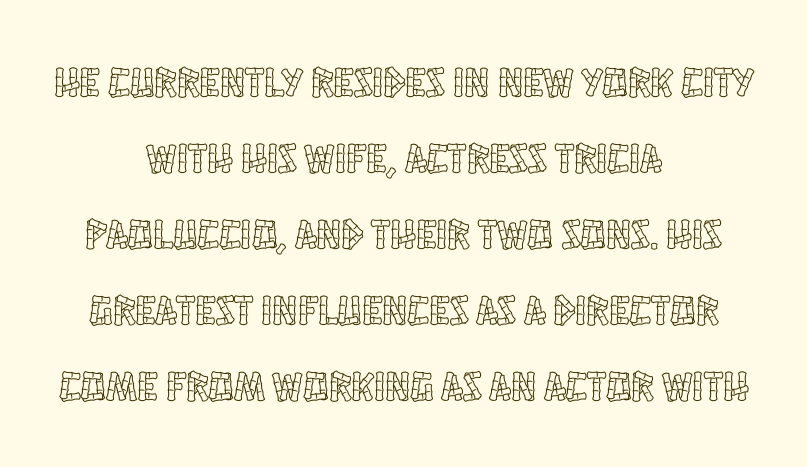
{"italic": "no", "width": "condensed", "x_height": "large", "monospaced": "no", "underline": "no", "align": "center", "line_spacing_ratio": 1.81, "letter_spacing": "normal", "letter_spacing_em": 0.0, "glyph_px": 42}
